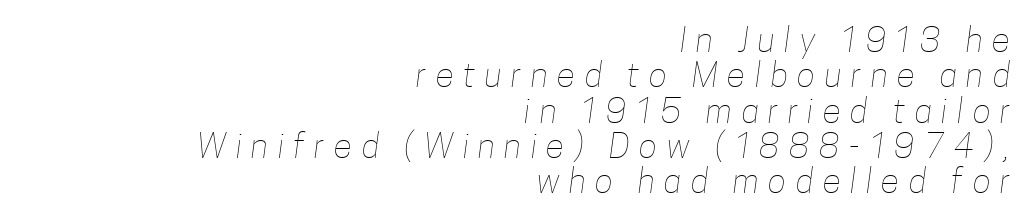
The image shows 34 px thin, condensed type; set right-aligned, tight line spacing (1.04x), unusually wide letter spacing (+0.28 em), not underlined; low stroke contrast and a medium x-height.
